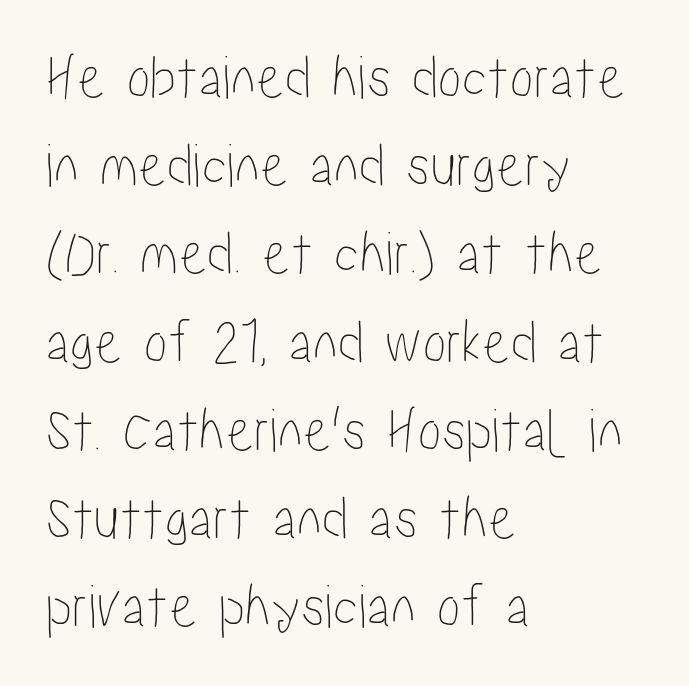
Each new line begins a customary step beneath the previous one. The letters stand upright; this is a roman face. Glance below the letters and you will spot only blank space. The rendering uses natural spacing where letterforms have individual widths. The typesetter chose a ragged-right arrangement here.
